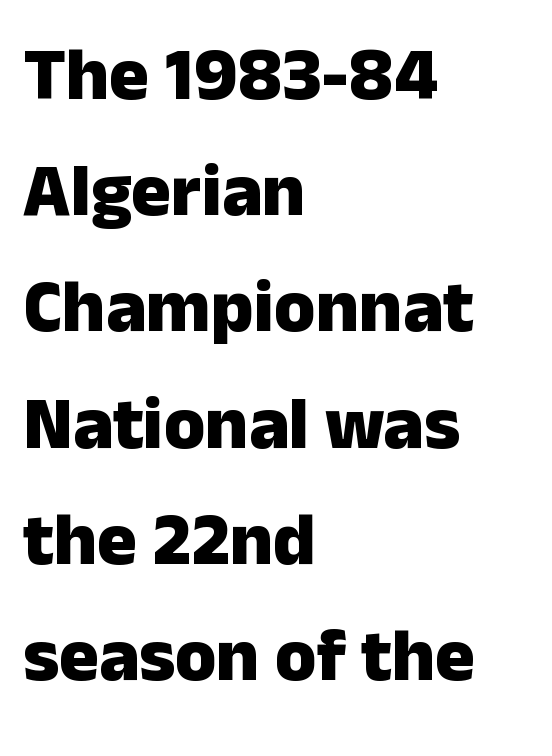
Q: Is the text bold? A: Yes.
Q: Is the text italic (slanted)? A: No, it is upright.
Q: Is the typeface a serif or a sans-serif typeface? A: Sans-serif.
Q: Is the text underlined? A: No.
Q: How is the paragraph aligned? A: Left-aligned.
Q: Is the spacing between letters normal or unusually wide? A: Normal.
Q: Is the spacing between lines tight, normal or loose? A: Normal.
Q: Width (condensed, normal, or wide)? A: Normal.
Q: Stroke contrast? A: Low.
Q: x-height? A: Medium.
Q: Monospaced? A: No.
